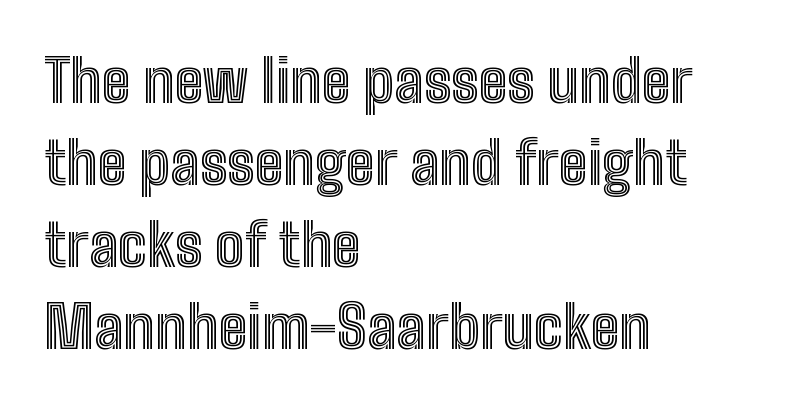
This sample has the flowing, uneven cadence of proportional lettering. Does extra space separate the letters? No, they use regular spacing. Line starts are locked; line ends wander. Beneath every word, the page is bare. It's the straight-up-and-down kind of type.
